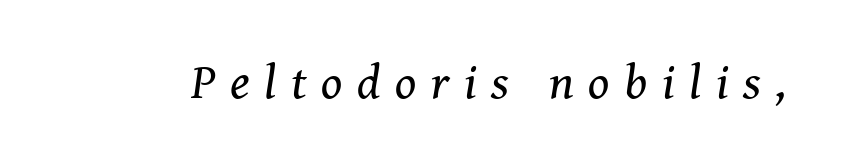
The typeface has the unassuming heft of standard copy or less. Words float on clear page, feet unadorned. Look at the tracking — it's clearly loosened, letters drifting apart. Slant detected: the letters are inclined. Note the varied advance widths — an 'i' is clearly narrower than an 'm'.
